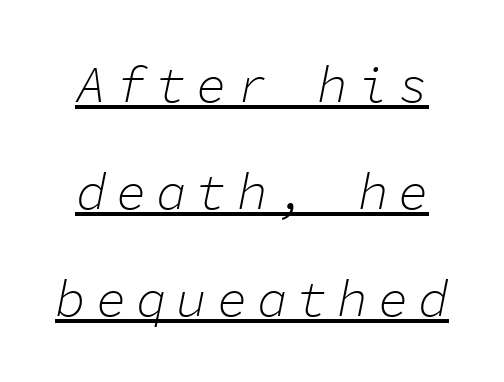
Q: Is the text bold? A: No.
Q: Is the text italic (slanted)? A: Yes, it leans right by about 11 degrees.
Q: Is the text underlined? A: Yes.
Q: Is the spacing between lines tight, normal or loose? A: Loose.
Q: Width (condensed, normal, or wide)? A: Normal.
Q: Stroke contrast? A: Low.
Q: x-height? A: Medium.
Q: Monospaced? A: Yes.
